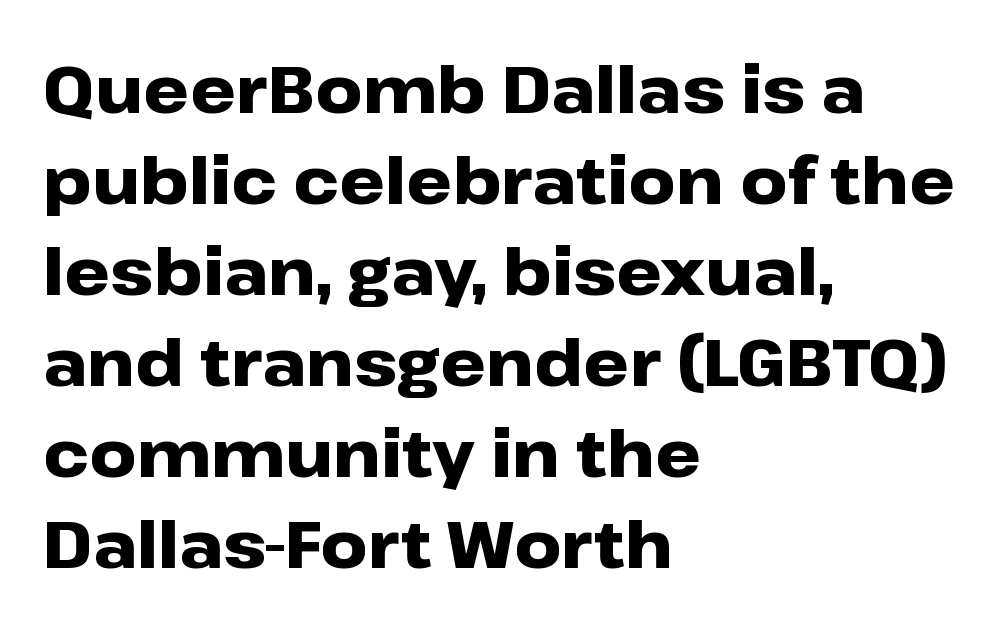
The image shows 65 px heavy, wide sans-serif type, upright; set left-aligned, normal line spacing (1.4x), normal letter spacing, not underlined; low stroke contrast and a medium x-height.
